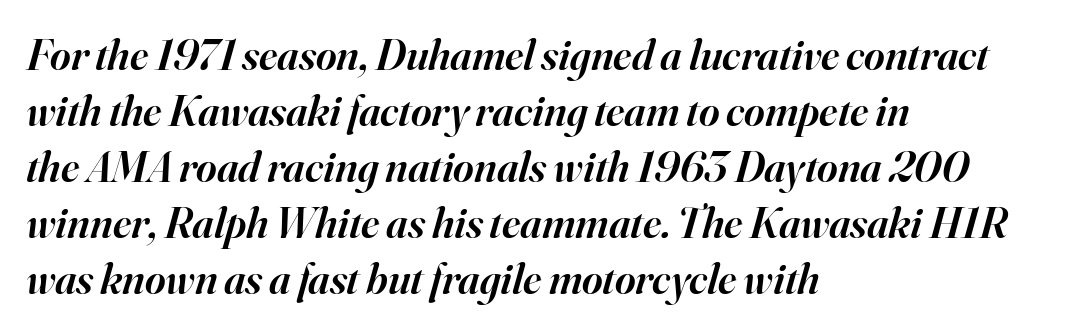
Q: Is the text bold? A: Semi-bold.
Q: Is the text italic (slanted)? A: Yes, it leans right by about 16 degrees.
Q: Is the typeface a serif or a sans-serif typeface? A: Serif.
Q: Is the text underlined? A: No.
Q: How is the paragraph aligned? A: Left-aligned.
Q: Is the spacing between letters normal or unusually wide? A: Normal.
Q: Is the spacing between lines tight, normal or loose? A: Normal.
Q: Width (condensed, normal, or wide)? A: Normal.
Q: Stroke contrast? A: High.
Q: x-height? A: Small.
Q: Monospaced? A: No.
